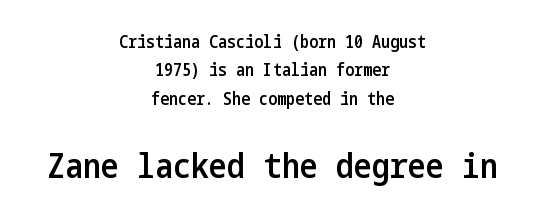
{"serif": "no", "italic": "no", "bold": "semi", "weight": "semibold", "width": "condensed", "stroke_contrast": "low", "x_height": "medium", "underline": "no", "align": "center", "line_spacing": "normal", "line_spacing_ratio": 1.67, "letter_spacing": "normal", "letter_spacing_em": 0.0, "larger_block": "second", "size_ratio": 2.0, "glyph_px": 34}
